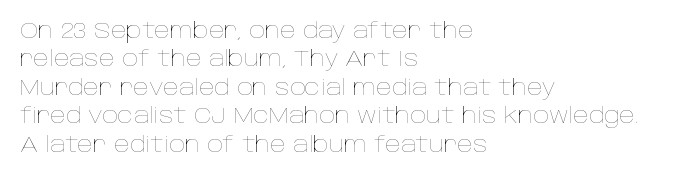
Rule under the text: the space is simply empty. Honestly, the letter spacing is just normal — you wouldn't notice it. The font's upright variant was chosen for this text. The strokes are not fattened; the text isn't bold. Layout note: lines flush left. The designer left line spacing at the default.
